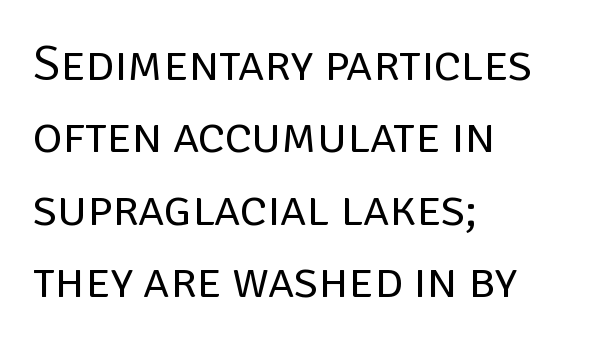
Q: Is the text bold? A: No.
Q: Is the text italic (slanted)? A: No, it is upright.
Q: Is the typeface a serif or a sans-serif typeface? A: Sans-serif.
Q: Is the text underlined? A: No.
Q: How is the paragraph aligned? A: Left-aligned.
Q: Is the spacing between letters normal or unusually wide? A: Normal.
Q: Is the spacing between lines tight, normal or loose? A: Normal.
Q: Width (condensed, normal, or wide)? A: Normal.
Q: Stroke contrast? A: Low.
Q: x-height? A: Large.
Q: Monospaced? A: No.
